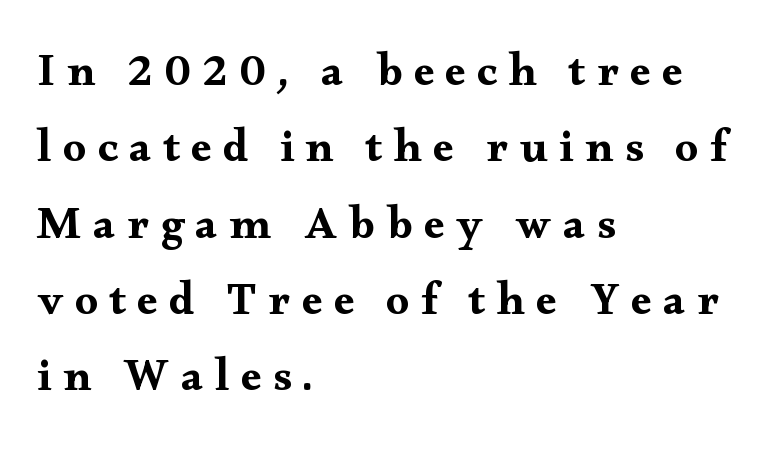
{"serif": "yes", "italic": "no", "width": "wide", "stroke_contrast": "medium", "x_height": "small", "monospaced": "no", "underline": "no", "align": "left", "line_spacing": "normal", "line_spacing_ratio": 1.66, "letter_spacing": "wide", "letter_spacing_em": 0.25, "glyph_px": 46}
